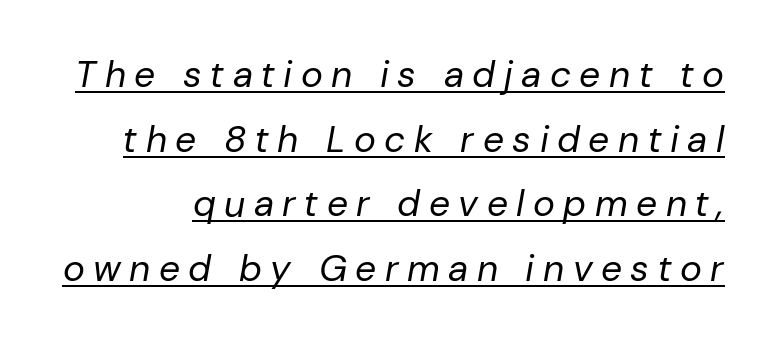
What decoration does the sample have? An underline. The weight would be labelled regular, book, light, or lighter still. The type is letterspaced generously, with wide tracking. This is oblique type, the kind used for emphasis or titles.
